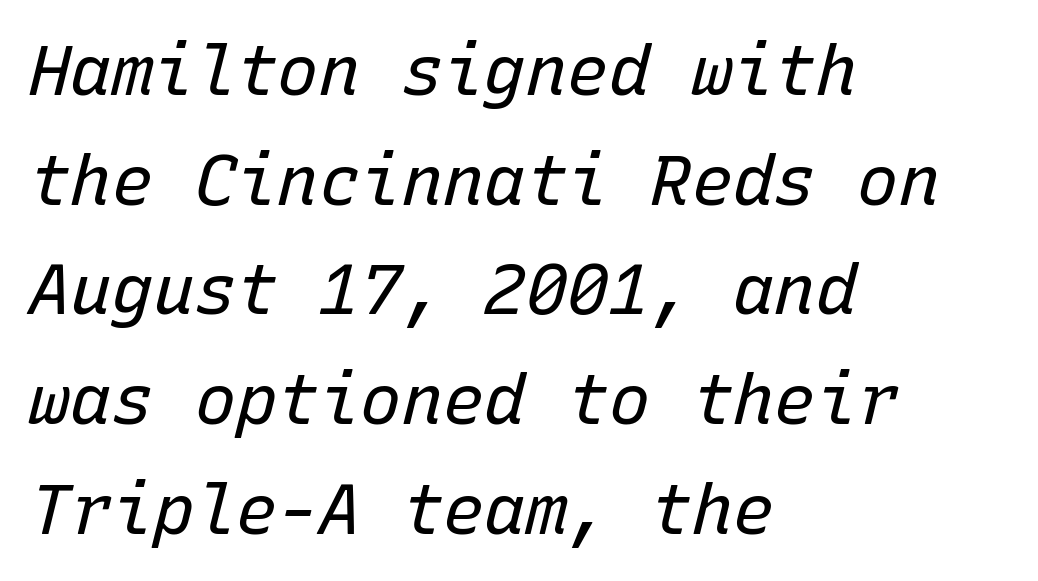
{"italic": "yes", "lean": "right", "slant_degrees": 15, "bold": "no", "weight": "regular", "width": "normal", "stroke_contrast": "low", "x_height": "medium", "monospaced": "yes", "underline": "no", "align": "left", "line_spacing": "normal", "line_spacing_ratio": 1.59, "letter_spacing": "normal", "letter_spacing_em": 0.0, "glyph_px": 69}
